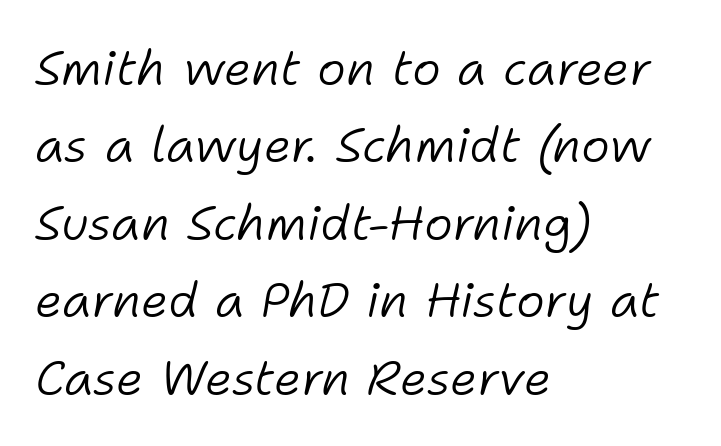
{"italic": "yes", "lean": "right", "slant_degrees": 11, "bold": "no", "weight": "light", "width": "normal", "stroke_contrast": "low", "x_height": "medium", "monospaced": "no", "underline": "no", "align": "left", "line_spacing": "normal", "line_spacing_ratio": 1.58, "letter_spacing": "normal", "letter_spacing_em": 0.0, "glyph_px": 49}
